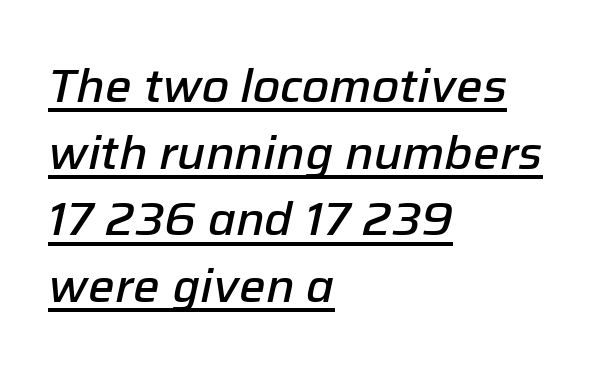
The image shows 47 px semibold type, italic (leaning right); set left-aligned, normal line spacing (1.42x), normal letter spacing, underlined; low stroke contrast and a medium x-height.
